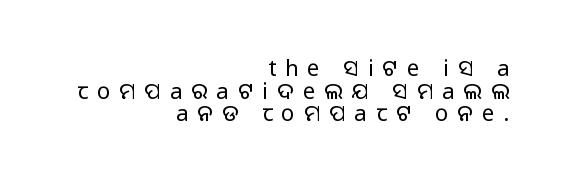
{"italic": "no", "bold": "no", "underline": "no", "align": "right", "line_spacing": "tight", "line_spacing_ratio": 1.03, "letter_spacing": "wide", "letter_spacing_em": 0.41, "glyph_px": 22}
